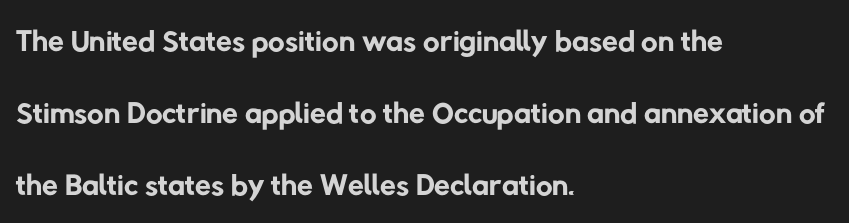
The line texture is even and compact thanks to regular tracking. To sum up the face: it is a sans, with no serifs. Weight class: somewhere from thin through regular. Rows of type keep a routine distance in the vertical direction.
